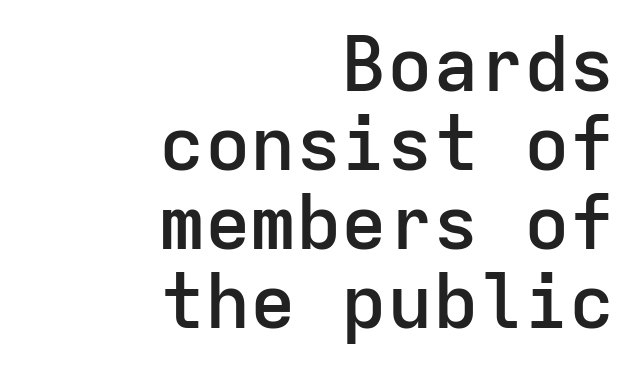
The image shows 76 px semibold sans-serif type, upright, monospaced; set right-aligned, tight line spacing (1.04x), normal letter spacing, not underlined; low stroke contrast and a medium x-height.
